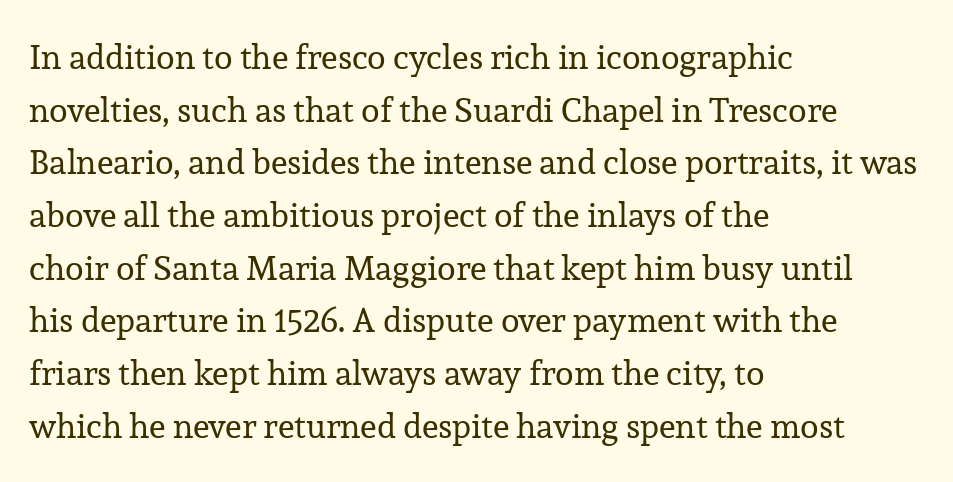
Does the type have serifs? Yes, each stem ends in a small foot. Check the space under the baseline: it is left empty. Observe the ordinary spacing: letters are neighbours, not strangers. Varying glyph widths throughout — classic text-font behaviour. Summary of vertical rhythm: regular, with standard interline spacing.
